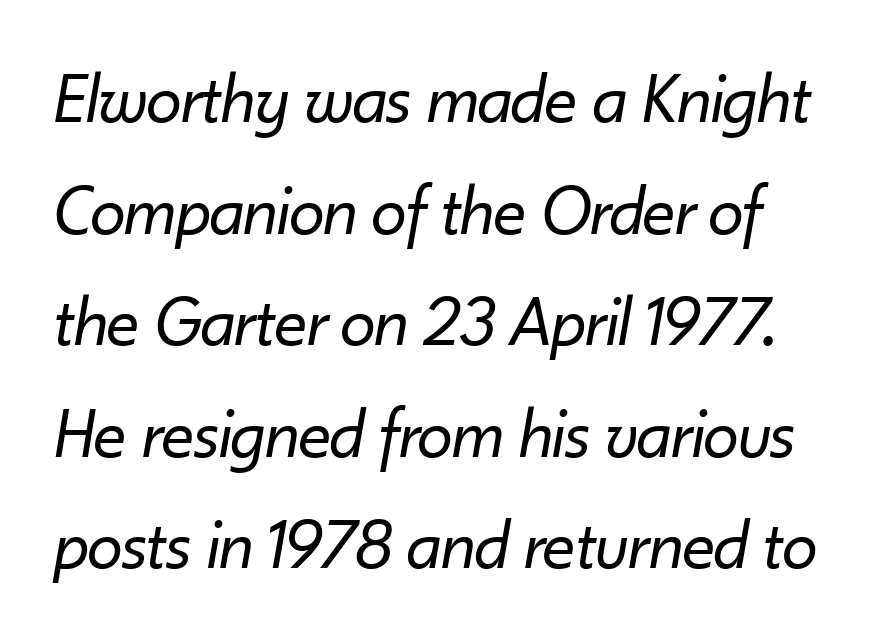
{"italic": "yes", "lean": "right", "slant_degrees": 10, "bold": "no", "weight": "regular", "width": "normal", "stroke_contrast": "low", "x_height": "small", "monospaced": "no", "underline": "no", "line_spacing": "normal", "line_spacing_ratio": 1.55, "letter_spacing": "normal", "letter_spacing_em": 0.0, "glyph_px": 72}
